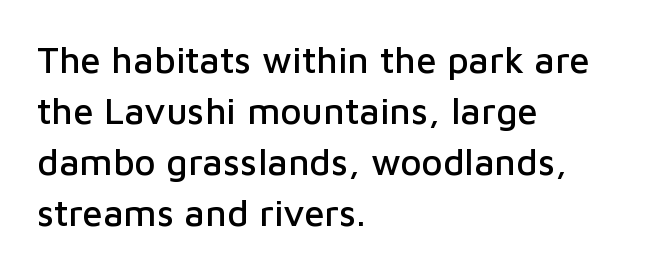
Q: Is the text italic (slanted)? A: No, it is upright.
Q: Is the typeface a serif or a sans-serif typeface? A: Sans-serif.
Q: Is the text underlined? A: No.
Q: How is the paragraph aligned? A: Left-aligned.
Q: Is the spacing between letters normal or unusually wide? A: Normal.
Q: Is the spacing between lines tight, normal or loose? A: Normal.
Q: Width (condensed, normal, or wide)? A: Normal.
Q: Stroke contrast? A: Low.
Q: x-height? A: Medium.
Q: Monospaced? A: No.
